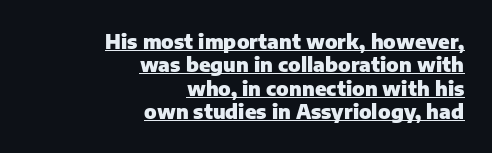
Q: Is the text bold? A: Yes.
Q: Is the text italic (slanted)? A: No, it is upright.
Q: Is the text underlined? A: Yes.
Q: How is the paragraph aligned? A: Right-aligned.
Q: Is the spacing between letters normal or unusually wide? A: Normal.
